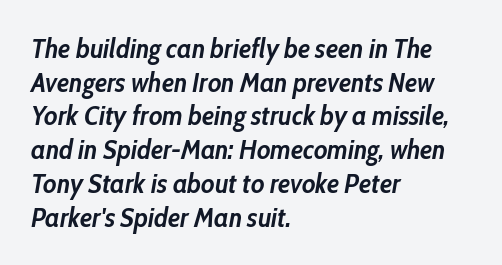
Q: Is the text bold? A: Yes.
Q: Is the text italic (slanted)? A: Yes, it leans right by about 10 degrees.
Q: Is the text underlined? A: No.
Q: How is the paragraph aligned? A: Left-aligned.
Q: Is the spacing between letters normal or unusually wide? A: Normal.
Q: Is the spacing between lines tight, normal or loose? A: Normal.
